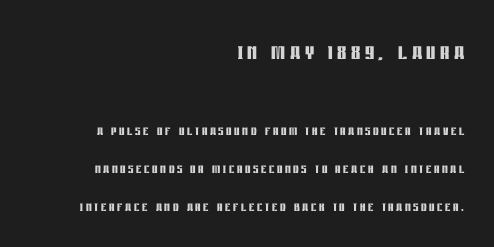
Q: Is the text bold? A: Yes.
Q: Is the text italic (slanted)? A: No, it is upright.
Q: Is the typeface a serif or a sans-serif typeface? A: Sans-serif.
Q: Is the text underlined? A: No.
Q: How is the paragraph aligned? A: Right-aligned.
Q: Is the spacing between lines tight, normal or loose? A: Loose.
Q: Which block of text is set in a larger size, the first (top) or the second (bottom)? A: The first (top) one.
Q: Width (condensed, normal, or wide)? A: Condensed.
Q: Stroke contrast? A: Low.
Q: x-height? A: Large.
Q: Monospaced? A: No.
